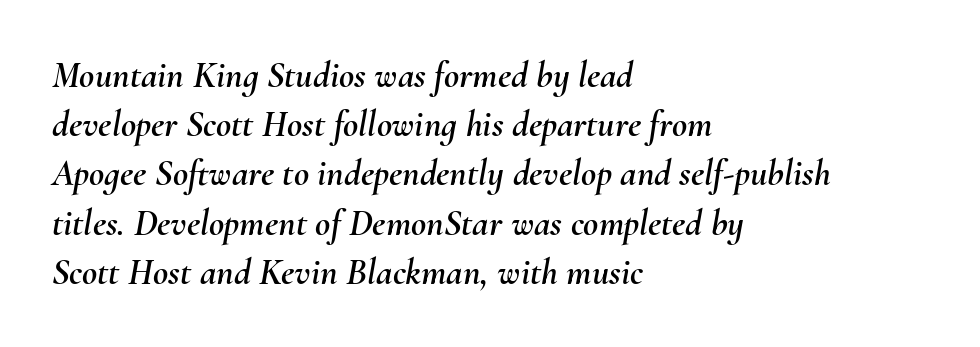
Observe the ordinary spacing: letters are neighbours, not strangers. Spacing verdict: proportional, widths tailored to each character. Designer's note — italics engaged. Compared with a centered layout, this one pins lines to the left instead.
